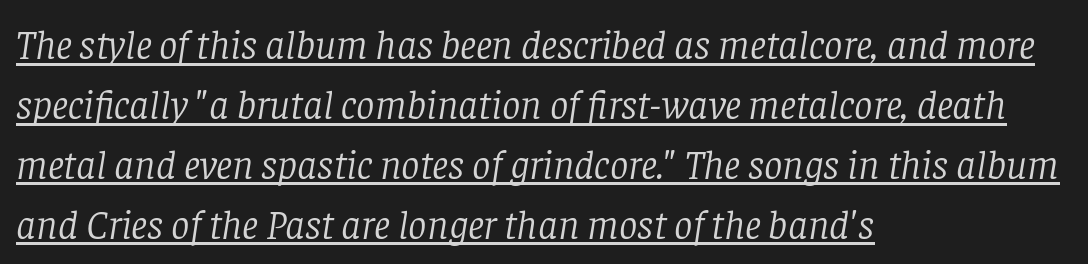
{"serif": "yes", "italic": "yes", "lean": "right", "slant_degrees": 8, "bold": "no", "weight": "light", "width": "normal", "stroke_contrast": "low", "x_height": "large", "monospaced": "no", "underline": "yes", "align": "left", "line_spacing": "normal", "line_spacing_ratio": 1.46, "letter_spacing": "normal", "letter_spacing_em": 0.0, "glyph_px": 41}
